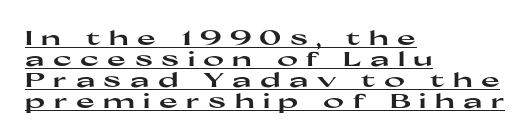
Q: Is the text bold? A: Yes.
Q: Is the text italic (slanted)? A: No, it is upright.
Q: Is the text underlined? A: Yes.
Q: How is the paragraph aligned? A: Left-aligned.
Q: Is the spacing between letters normal or unusually wide? A: Unusually wide.
Q: Is the spacing between lines tight, normal or loose? A: Tight.
